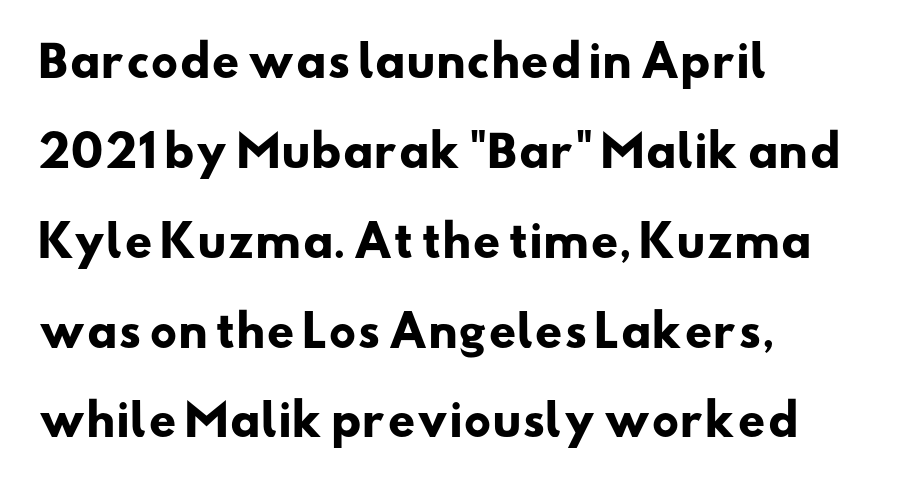
Q: Is the text bold? A: Yes.
Q: Is the typeface a serif or a sans-serif typeface? A: Sans-serif.
Q: Is the text underlined? A: No.
Q: How is the paragraph aligned? A: Left-aligned.
Q: Is the spacing between letters normal or unusually wide? A: Normal.
Q: Is the spacing between lines tight, normal or loose? A: Loose.
Q: Width (condensed, normal, or wide)? A: Wide.
Q: Stroke contrast? A: Low.
Q: x-height? A: Small.
Q: Monospaced? A: No.
